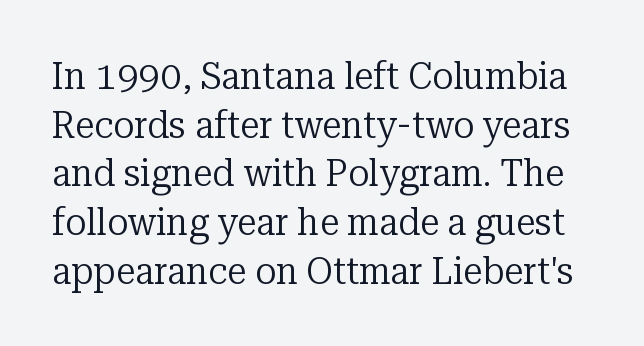
Regular leading. Here the designer chose a conventional face with non-uniform glyph widths. The string is rendered with underlining switched off. The typography opts for an upright posture over an oblique one. A typesetter would label this face a serif. How are the letters spaced? Ordinarily, with no added tracking.
